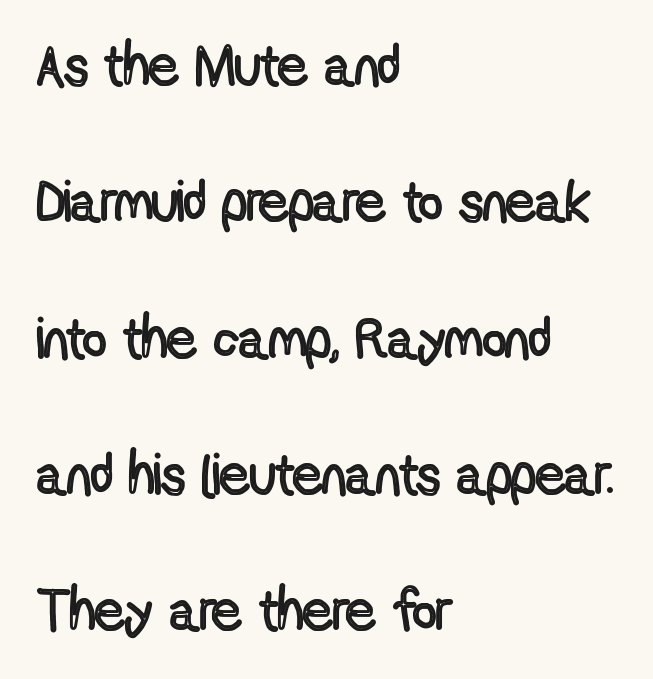
Q: Is the text italic (slanted)? A: No, it is upright.
Q: Is the text underlined? A: No.
Q: How is the paragraph aligned? A: Left-aligned.
Q: Is the spacing between letters normal or unusually wide? A: Normal.
Q: Is the spacing between lines tight, normal or loose? A: Loose.
Q: Width (condensed, normal, or wide)? A: Condensed.
Q: x-height? A: Medium.
Q: Monospaced? A: No.
